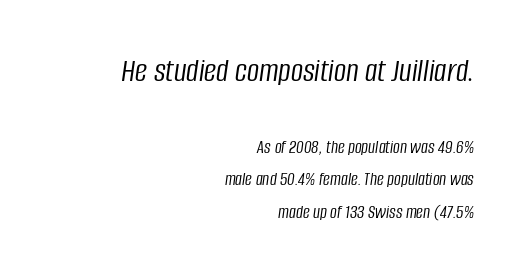
{"italic": "yes", "lean": "right", "slant_degrees": 8, "bold": "no", "weight": "light", "width": "condensed", "stroke_contrast": "low", "x_height": "large", "monospaced": "no", "underline": "no", "align": "right", "line_spacing": "normal", "line_spacing_ratio": 1.7, "letter_spacing": "normal", "letter_spacing_em": 0.0, "larger_block": "first", "size_ratio": 1.79, "glyph_px": 34}
